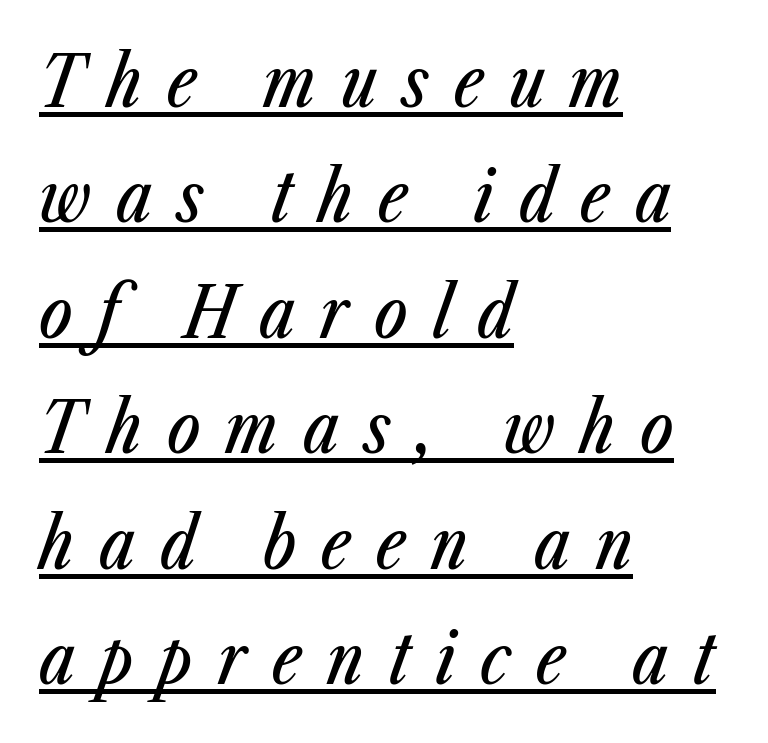
If you drew a line through each stem, it would be angled. Compared with a centered layout, this one pins lines to the left instead. The block of text has a typical density, with ordinary space between rows. Is this a fixed-width face? No — the glyphs have proportional, varying widths.
